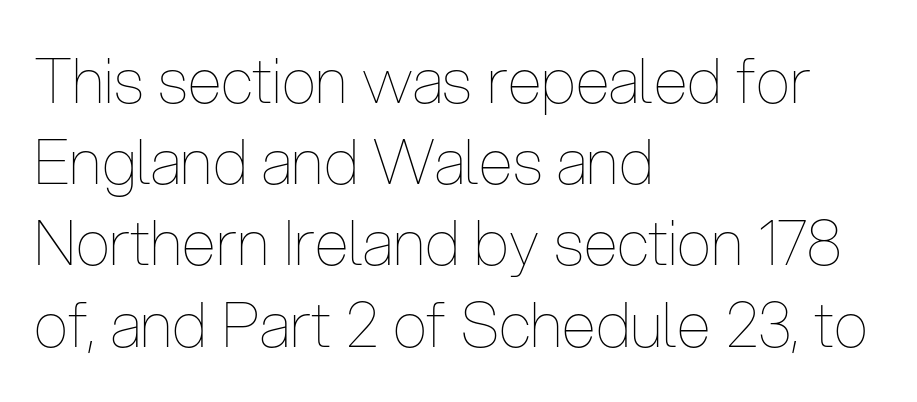
{"italic": "no", "bold": "no", "weight": "thin", "width": "condensed", "stroke_contrast": "low", "x_height": "medium", "monospaced": "no", "underline": "no", "align": "left", "line_spacing": "normal", "line_spacing_ratio": 1.31, "letter_spacing": "normal", "letter_spacing_em": 0.0, "glyph_px": 62}
